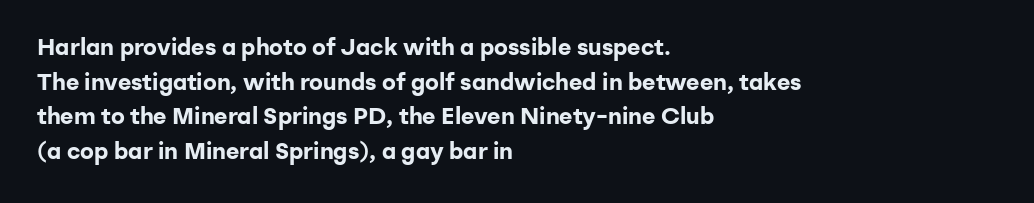
Every stem runs plumb, perpendicular to the baseline. The typesetting leans heavy: a genuine bold. Anything drawn beneath the words? Only blank space. The paragraph shown leans on its left margin. In terms of letterspacing, this is plain default setting. The space between consecutive lines is moderate.
